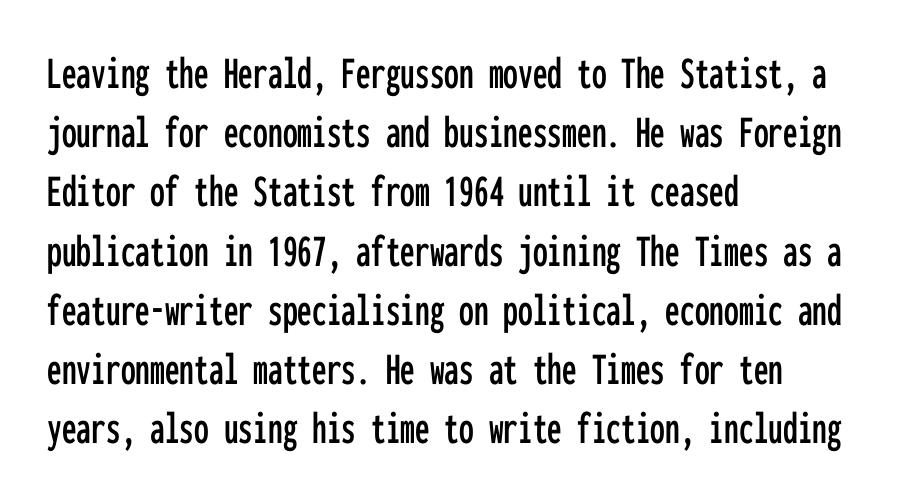
Q: Is the text italic (slanted)? A: No, it is upright.
Q: Is the typeface a serif or a sans-serif typeface? A: Sans-serif.
Q: Is the text underlined? A: No.
Q: How is the paragraph aligned? A: Left-aligned.
Q: Is the spacing between letters normal or unusually wide? A: Normal.
Q: Is the spacing between lines tight, normal or loose? A: Normal.
Q: Width (condensed, normal, or wide)? A: Condensed.
Q: Stroke contrast? A: Low.
Q: x-height? A: Medium.
Q: Monospaced? A: Yes.
